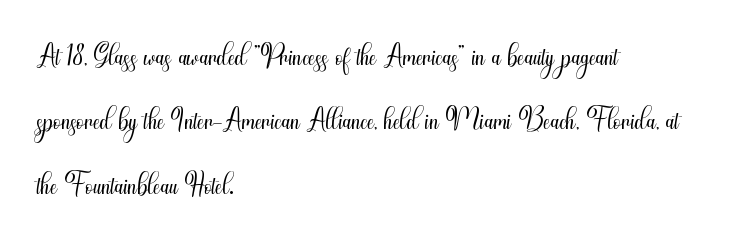
The image shows 43 px light, condensed sans-serif type; set left-aligned, normal line spacing (1.5x), normal letter spacing, not underlined; medium stroke contrast and a small x-height.
